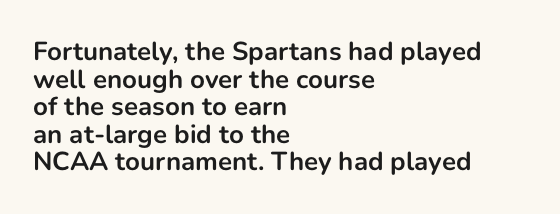
Leading is clearly below the norm, producing a dense column. Just letters on the line, the space beneath them empty. These words are printed bold, with thick strokes throughout. The lettering holds an erect, upright posture throughout. Here the glyphs are tracked normally, forming tight word shapes.
